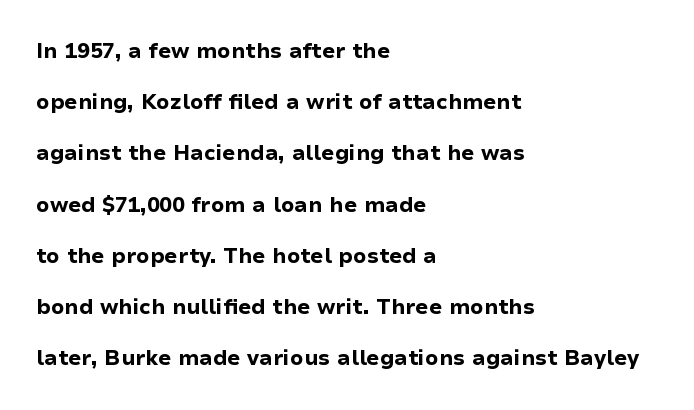
The image shows 21 px bold type, upright; set left-aligned, loose line spacing (2.44x), normal letter spacing, not underlined.
